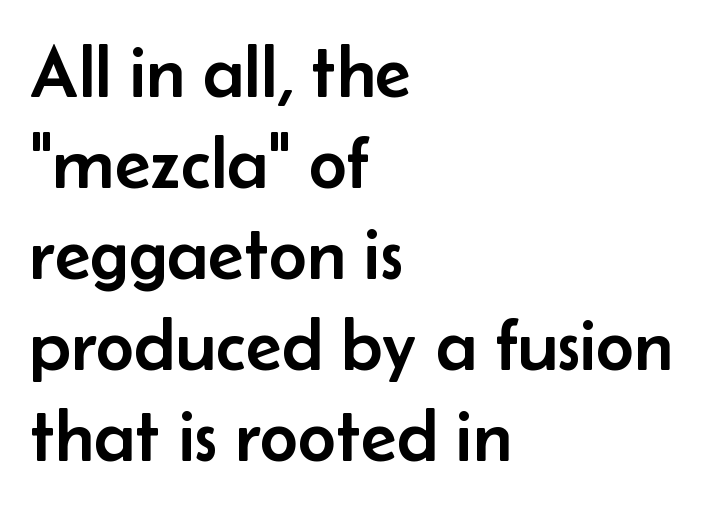
The image shows 74 px sans-serif type, upright; set left-aligned, line spacing 1.23x, normal letter spacing, not underlined; low stroke contrast and a small x-height.
